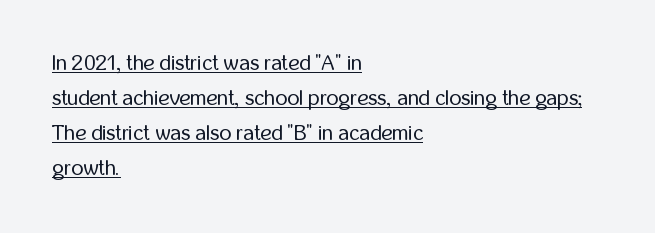
Q: Is the text bold? A: No.
Q: Is the text italic (slanted)? A: No, it is upright.
Q: Is the text underlined? A: Yes.
Q: How is the paragraph aligned? A: Left-aligned.
Q: Is the spacing between letters normal or unusually wide? A: Normal.
Q: Is the spacing between lines tight, normal or loose? A: Normal.
